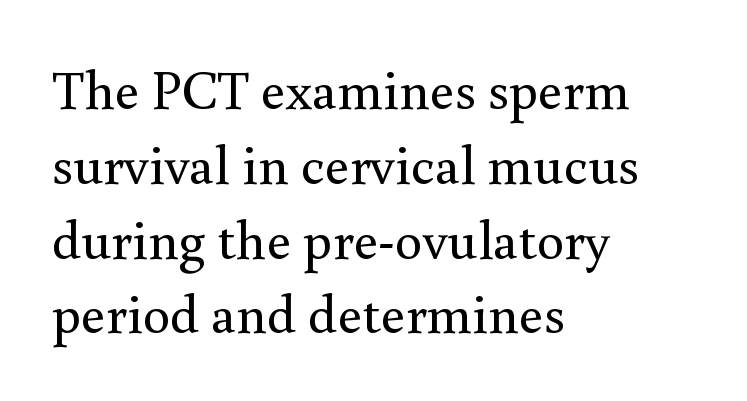
The letters sit at their default tracking, neither squeezed nor spread. Spacing verdict: proportional, widths tailored to each character. The text was rendered using a seriffed face with decorative stroke endings. Descender tails drop into unmarked territory. The passage shown stacks its lines at a standard gap. Horizontally, the lines are justified to the leading edge only.
